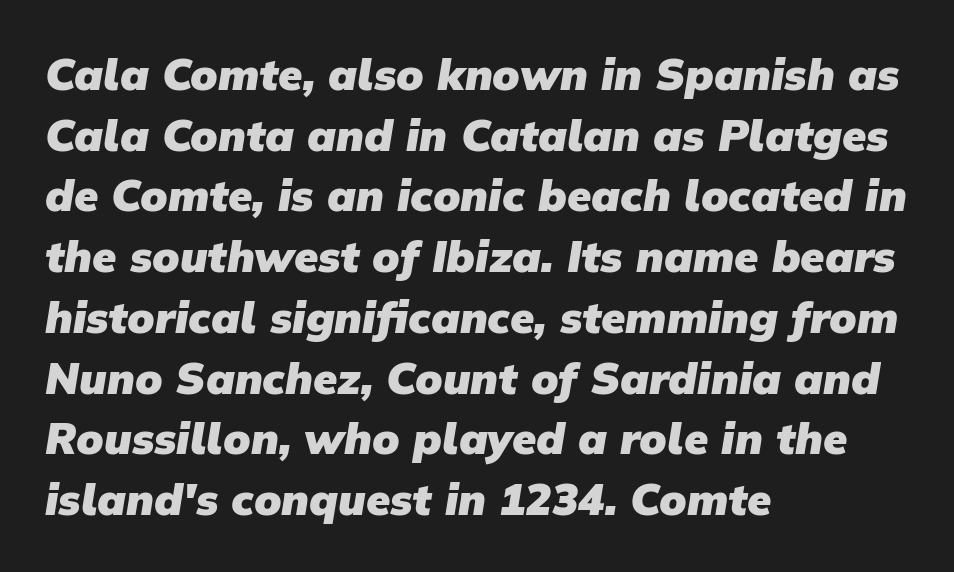
Q: Is the text bold? A: Yes.
Q: Is the typeface a serif or a sans-serif typeface? A: Sans-serif.
Q: Is the text underlined? A: No.
Q: How is the paragraph aligned? A: Left-aligned.
Q: Is the spacing between letters normal or unusually wide? A: Normal.
Q: Is the spacing between lines tight, normal or loose? A: Normal.
Q: Width (condensed, normal, or wide)? A: Normal.
Q: Stroke contrast? A: Low.
Q: x-height? A: Medium.
Q: Monospaced? A: No.
